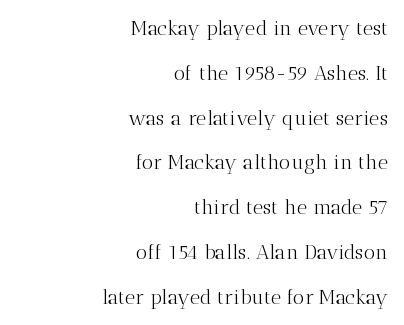
The image shows 20 px text type, upright; set right-aligned, loose line spacing (2.24x), normal letter spacing, not underlined.
